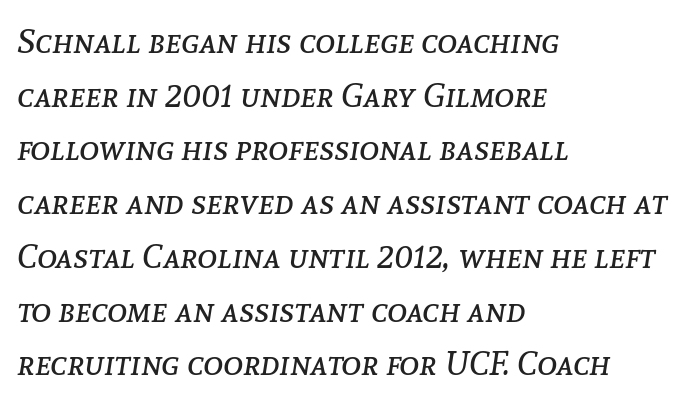
Q: Is the text bold? A: No.
Q: Is the text italic (slanted)? A: Yes, it leans right by about 8 degrees.
Q: Is the text underlined? A: No.
Q: How is the paragraph aligned? A: Left-aligned.
Q: Is the spacing between letters normal or unusually wide? A: Normal.
Q: Is the spacing between lines tight, normal or loose? A: Normal.
Q: Width (condensed, normal, or wide)? A: Normal.
Q: Stroke contrast? A: Low.
Q: x-height? A: Medium.
Q: Monospaced? A: No.
